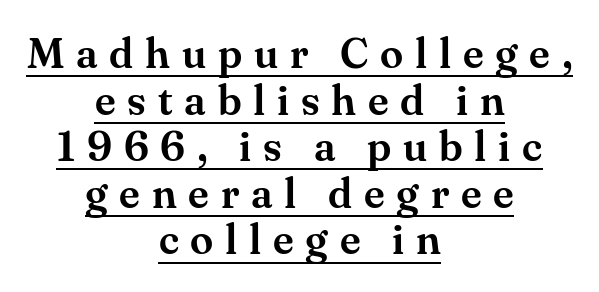
The image shows 42 px serif type, upright; set centered, tight line spacing (1.11x), unusually wide letter spacing (+0.28 em), underlined; medium stroke contrast and a small x-height.
